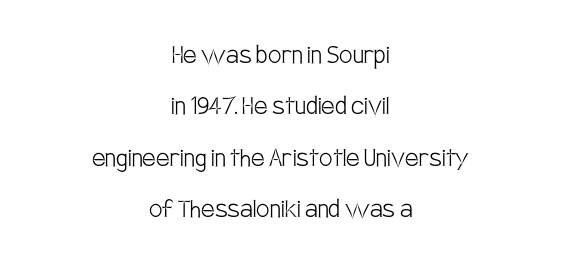
The designer went with a sans here, leaving each stem footless. Between one letter and the next there's only the usual sliver of space. The lettering stays uniformly vertical, giving the passage a roman look. The typesetter chose a symmetrical, centered arrangement here. Honestly, there is no underline to notice here at all.
